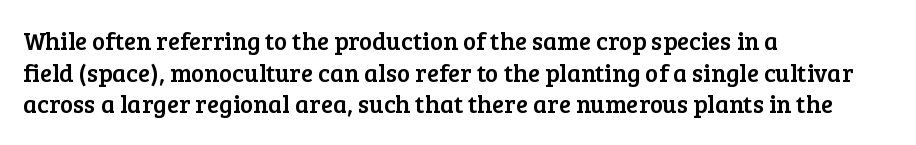
The image shows 25 px text type, upright; set left-aligned, normal line spacing (1.27x), normal letter spacing, not underlined.
